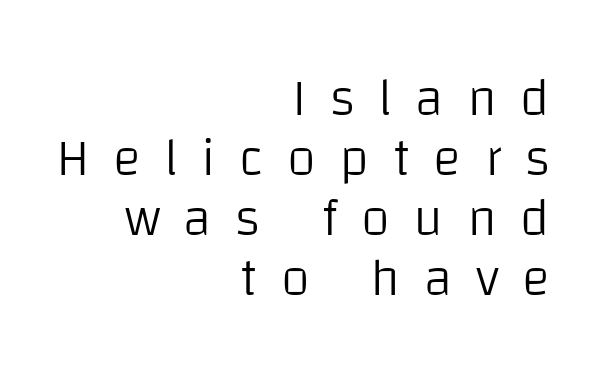
Students, observe: this is what under-led, compact text looks like. Looks like regular typesetting: each glyph gets only the width it needs. Characters follow at a spacing far wider than the type designer built in. Descenders are the only things crossing below the line.
